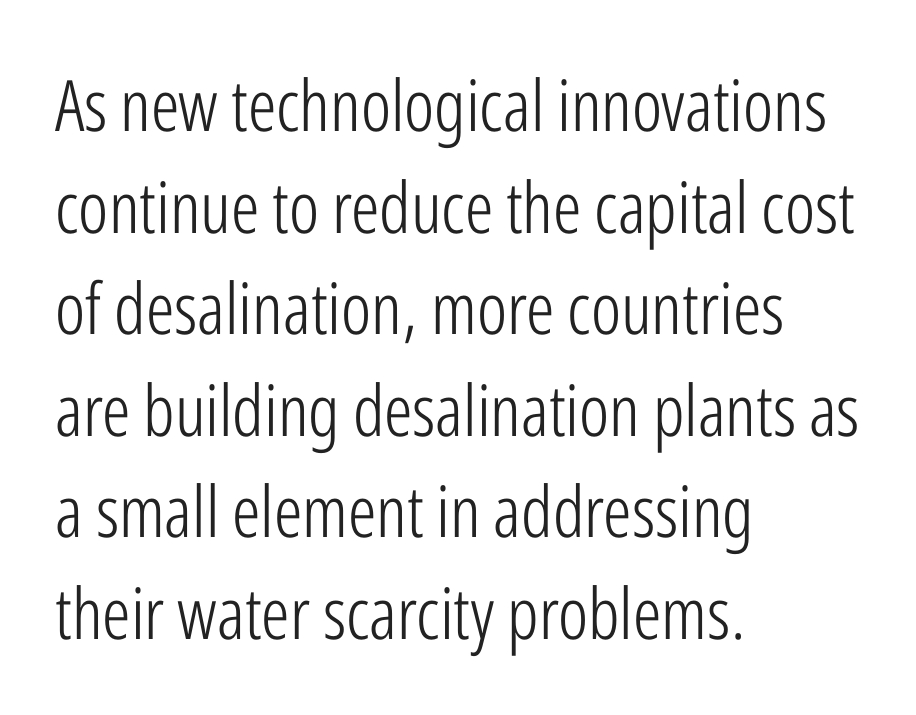
The rendering uses a moderate line-height, typical for paragraphs. The horizontal fit of the characters is conventional and even. The typeface has the unassuming heft of standard copy or less. The letters advance in unequal steps, a hallmark of proportional type. The baseline area is clear.
